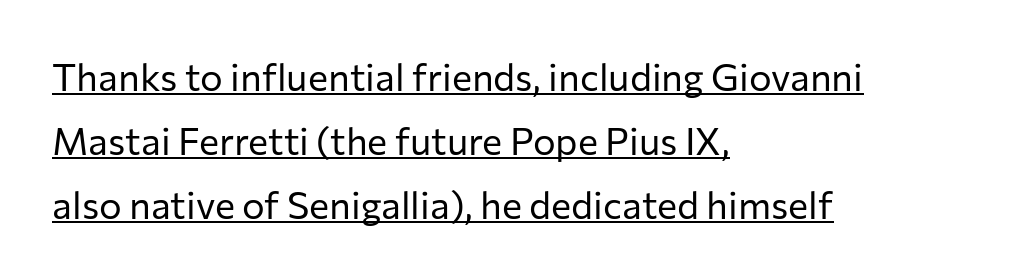
{"serif": "no", "italic": "no", "bold": "no", "weight": "regular", "width": "normal", "stroke_contrast": "low", "x_height": "medium", "monospaced": "no", "underline": "yes", "align": "left", "line_spacing": "normal", "line_spacing_ratio": 1.68, "letter_spacing": "normal", "letter_spacing_em": 0.0, "glyph_px": 38}
